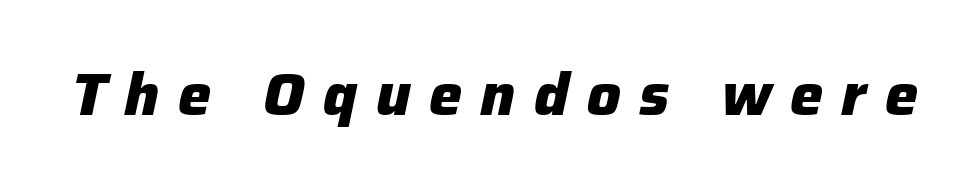
Q: Is the text bold? A: Yes.
Q: Is the text italic (slanted)? A: Yes, it leans right by about 12 degrees.
Q: Is the text underlined? A: No.
Q: Is the spacing between letters normal or unusually wide? A: Unusually wide.
Q: Width (condensed, normal, or wide)? A: Normal.
Q: Stroke contrast? A: Low.
Q: x-height? A: Medium.
Q: Monospaced? A: No.
